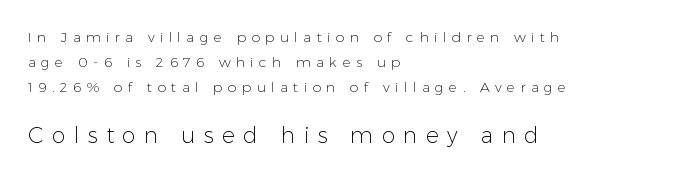
Q: Is the text bold? A: No.
Q: Is the text italic (slanted)? A: No, it is upright.
Q: Is the text underlined? A: No.
Q: How is the paragraph aligned? A: Left-aligned.
Q: Is the spacing between letters normal or unusually wide? A: Unusually wide.
Q: Which block of text is set in a larger size, the first (top) or the second (bottom)? A: The second (bottom) one.
